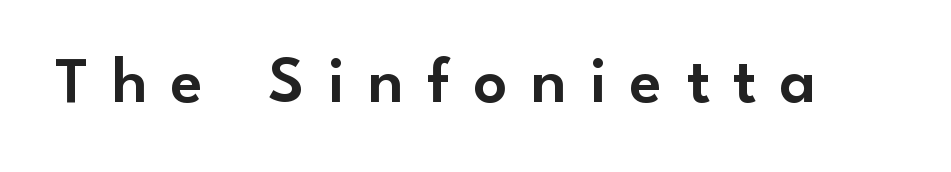
The image shows 66 px sans-serif type, upright; set unusually wide letter spacing (+0.36 em), not underlined; low stroke contrast and a small x-height.
